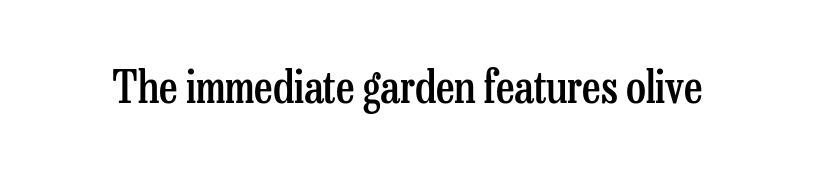
Compared with typical body copy, the letter spacing here is the same. Think of a printed novel: that variable character pitch is what you see here. The string is rendered with underlining switched off. Typographically, this falls in the serif category. Typographic density is moderately raised because the face is semibold.
